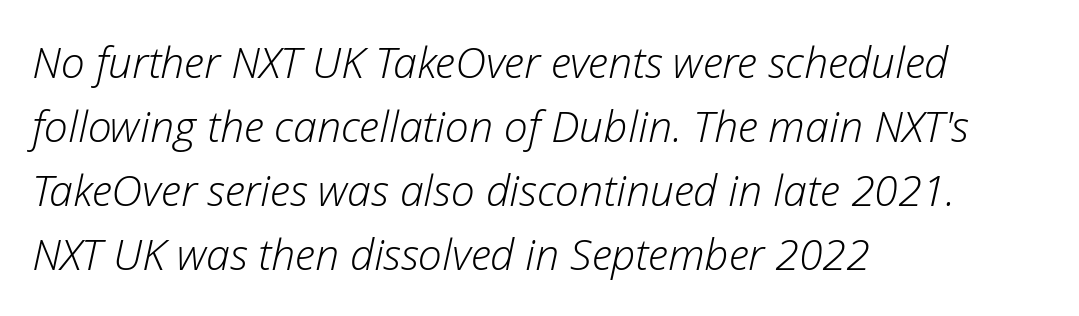
{"italic": "yes", "lean": "right", "slant_degrees": 12, "bold": "no", "weight": "light", "width": "normal", "stroke_contrast": "low", "x_height": "medium", "monospaced": "no", "underline": "no", "align": "left", "line_spacing": "normal", "line_spacing_ratio": 1.49, "letter_spacing": "normal", "letter_spacing_em": 0.0, "glyph_px": 43}
